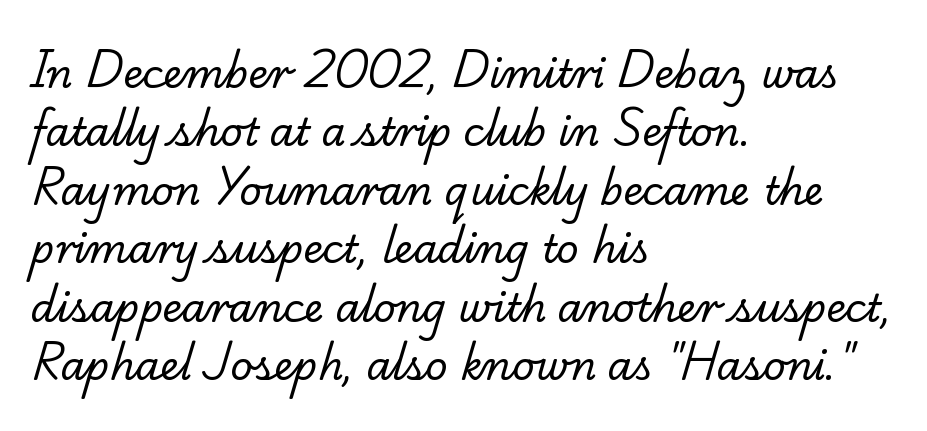
A quiet, ordinary-to-light weight characterises the typeface. Each letter keeps its own natural width here, so spacing adapts to shape. Characters follow at the spacing the type designer built in. Descender tails drop into unmarked territory. The leading is moderate, giving the passage an even texture.
